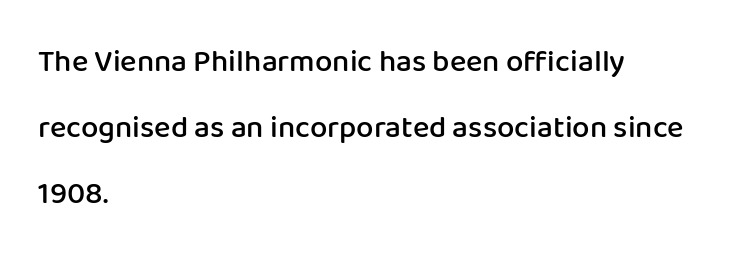
Q: Is the text bold? A: Semi-bold.
Q: Is the text italic (slanted)? A: No, it is upright.
Q: Is the typeface a serif or a sans-serif typeface? A: Sans-serif.
Q: Is the text underlined? A: No.
Q: How is the paragraph aligned? A: Left-aligned.
Q: Is the spacing between letters normal or unusually wide? A: Normal.
Q: Is the spacing between lines tight, normal or loose? A: Loose.
Q: Width (condensed, normal, or wide)? A: Normal.
Q: Stroke contrast? A: Low.
Q: x-height? A: Medium.
Q: Monospaced? A: No.
